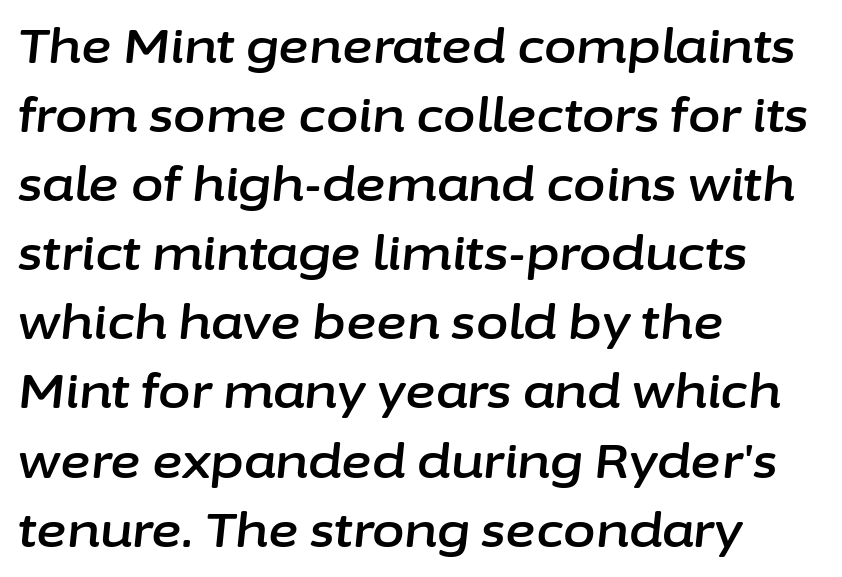
{"italic": "yes", "lean": "right", "slant_degrees": 6, "width": "normal", "stroke_contrast": "low", "x_height": "medium", "monospaced": "no", "underline": "no", "align": "left", "line_spacing": "normal", "line_spacing_ratio": 1.47, "letter_spacing": "normal", "letter_spacing_em": 0.0, "glyph_px": 47}
